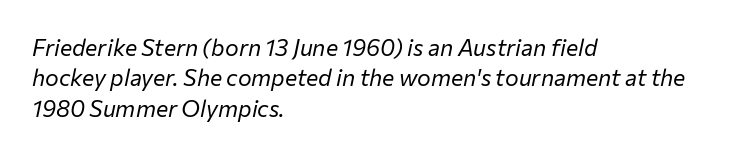
Q: Is the text bold? A: No.
Q: Is the text italic (slanted)? A: Yes, it leans right by about 12 degrees.
Q: Is the text underlined? A: No.
Q: How is the paragraph aligned? A: Left-aligned.
Q: Is the spacing between letters normal or unusually wide? A: Normal.
Q: Is the spacing between lines tight, normal or loose? A: Normal.
